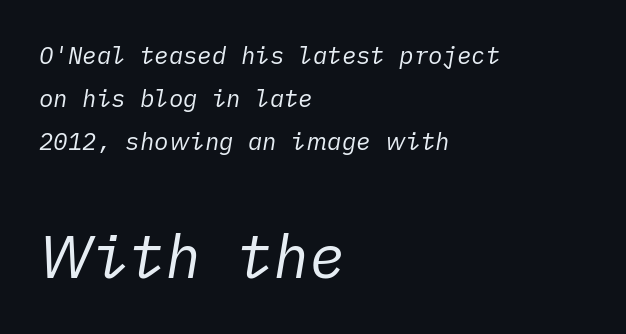
The image shows 60 px regular-weight type, italic (leaning right); set left-aligned, line spacing 1.79x, normal letter spacing, not underlined; the second (bottom) block is 2.5x larger; low stroke contrast and a medium x-height.
